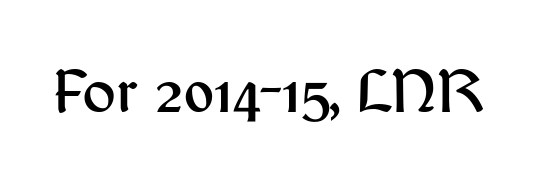
The image shows 63 px sans-serif type, upright; set normal letter spacing, not underlined; medium stroke contrast and a medium x-height.
